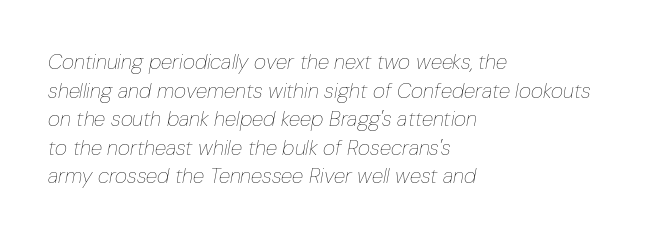
The image shows 21 px text type, italic (leaning right); set left-aligned, normal line spacing (1.36x), normal letter spacing, not underlined.
